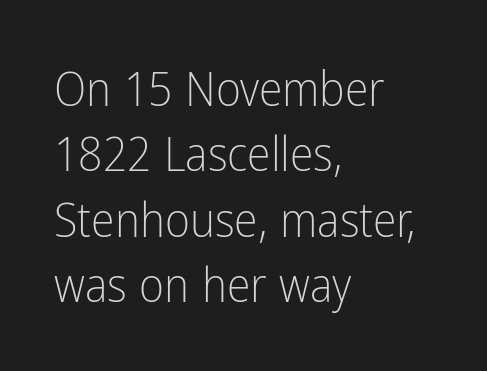
The image shows 48 px light, condensed sans-serif type, upright; set left-aligned, normal line spacing (1.36x), normal letter spacing, not underlined; low stroke contrast and a medium x-height.
